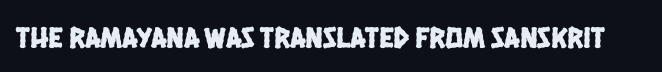
{"serif": "no", "width": "condensed", "stroke_contrast": "low", "x_height": "large", "monospaced": "no", "underline": "no", "letter_spacing": "normal", "letter_spacing_em": 0.0, "glyph_px": 30}
